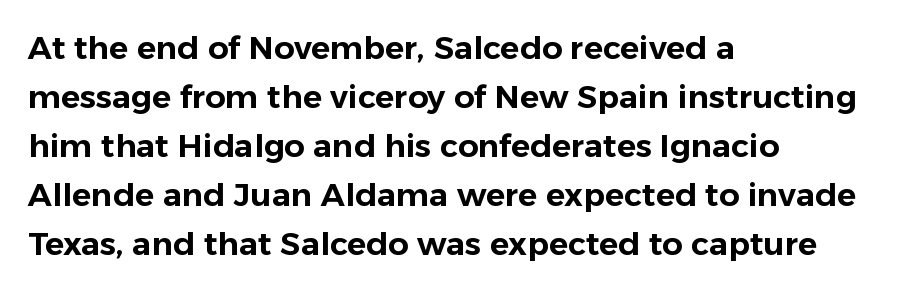
The image shows 32 px sans-serif type, upright; set left-aligned, normal line spacing (1.53x), normal letter spacing, not underlined; low stroke contrast and a medium x-height.
